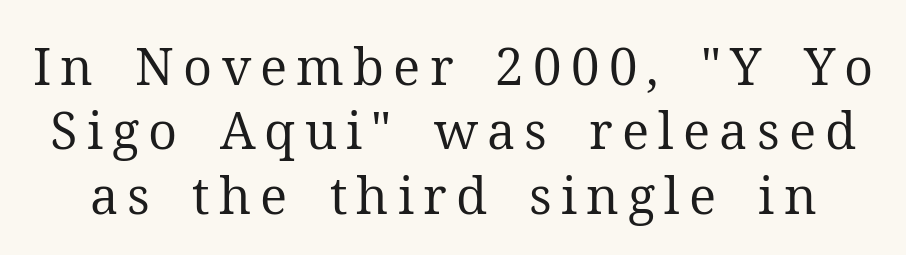
The image shows 51 px regular-weight serif type, upright; set normal line spacing (1.26x), not underlined; medium stroke contrast and a medium x-height.
